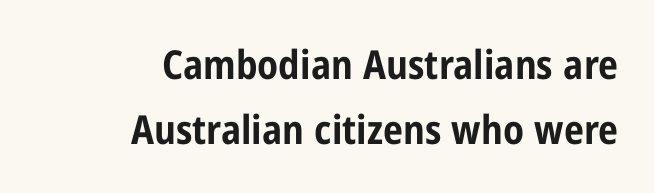
Nothing sits at the stroke ends, so this counts as sans-serif. Visually the block forms a straight wall on the right and a jagged coastline on the left. The rendering uses natural spacing where letterforms have individual widths. No extra tracking has been applied to these lines.
